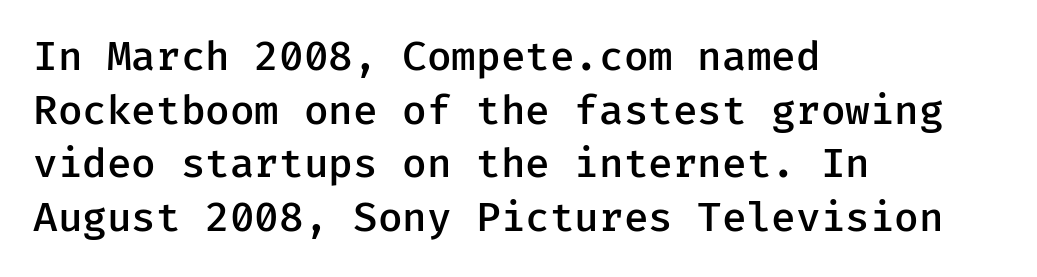
{"serif": "no", "italic": "no", "bold": "semi", "weight": "semibold", "width": "normal", "stroke_contrast": "low", "x_height": "medium", "underline": "no", "align": "left", "line_spacing": "normal", "line_spacing_ratio": 1.34, "letter_spacing": "normal", "letter_spacing_em": 0.0, "glyph_px": 40}
